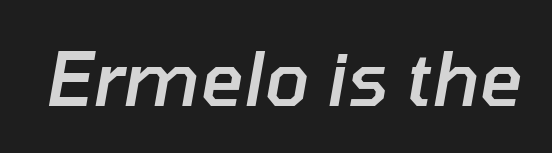
The image shows 74 px semibold type, italic (leaning right); set normal letter spacing, not underlined; low stroke contrast and a medium x-height.
